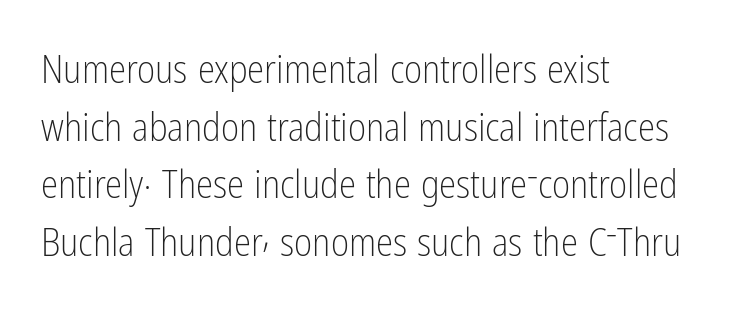
Summary of weight: not heavy and not bold. Check under the words: just untouched page. This sample keeps an unexceptional amount of space between lines. Rendered with straight, roman letterforms. Font category for this specimen: sans-serif. The passage shown has conventional tracking throughout.
